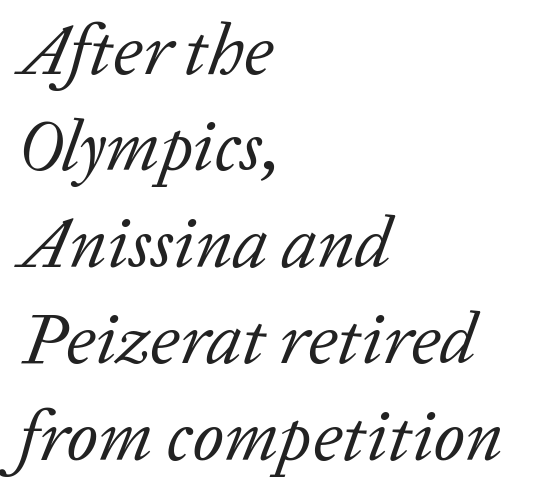
The image shows 72 px regular-weight serif type, italic (leaning right); set left-aligned, normal line spacing (1.34x), normal letter spacing, not underlined; low stroke contrast and a medium x-height.
